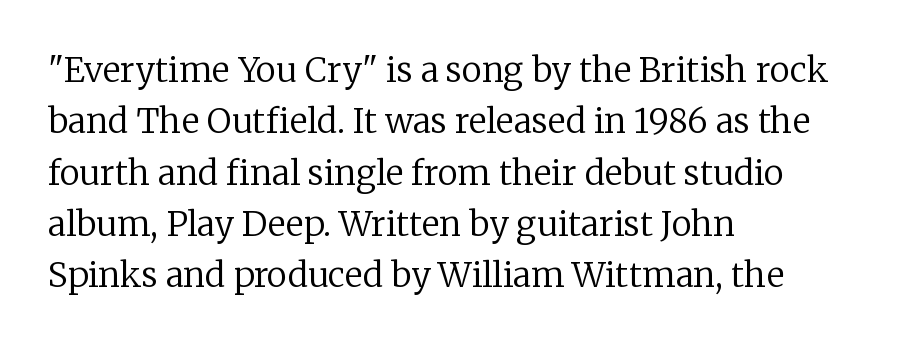
The axis of the letterforms is exactly vertical. Each letter keeps its own natural width here, so spacing adapts to shape. The type family on display is of the serif kind. No heavy texture on the line: the type isn't bold. These lines are set flush left with a ragged right edge. Type without underlining.
